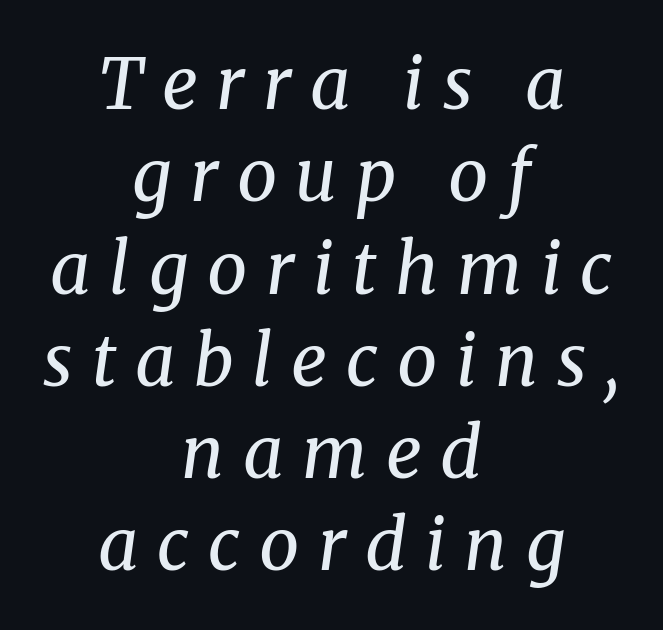
The typesetter chose a symmetrical, centered arrangement here. Summary of vertical rhythm: regular, with standard interline spacing. Heaviness? Minimal to ordinary, like unemphasized prose. Look at the bottom of the vertical strokes: they flare into serifs here. Does extra space separate the letters? Yes, quite a lot of it.
